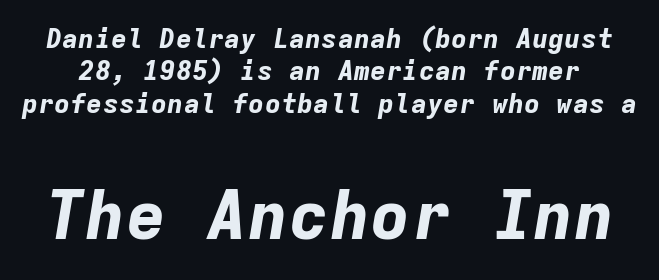
The image shows 68 px bold type, italic (leaning right), monospaced; set line spacing 1.2x, normal letter spacing, not underlined; the second (bottom) block is 2.52x larger; low stroke contrast and a medium x-height.
